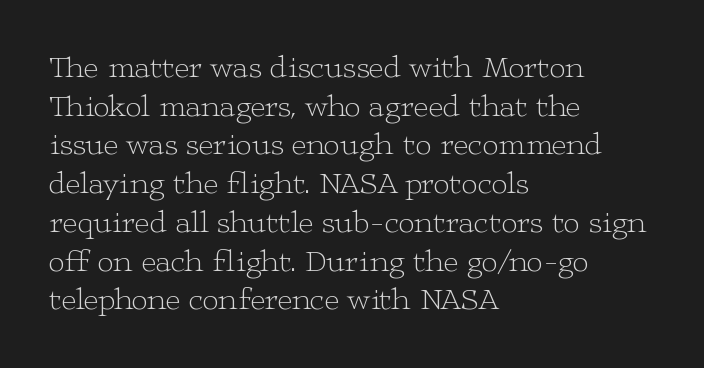
{"serif": "yes", "italic": "no", "bold": "no", "weight": "light", "width": "wide", "stroke_contrast": "low", "x_height": "medium", "monospaced": "no", "underline": "no", "align": "left", "line_spacing_ratio": 1.21, "letter_spacing": "normal", "letter_spacing_em": 0.0, "glyph_px": 32}
